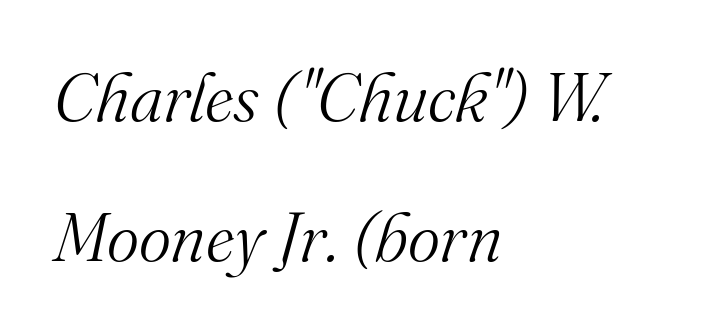
{"serif": "yes", "italic": "yes", "lean": "right", "slant_degrees": 16, "bold": "no", "weight": "light", "width": "normal", "stroke_contrast": "medium", "x_height": "small", "monospaced": "no", "underline": "no", "align": "left", "line_spacing": "loose", "line_spacing_ratio": 2.03, "letter_spacing": "normal", "letter_spacing_em": 0.0, "glyph_px": 69}
